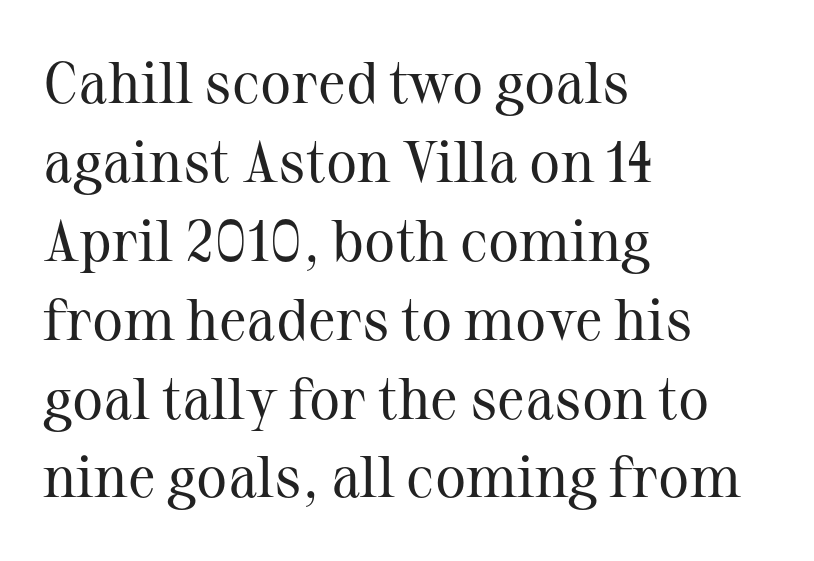
The image shows 58 px regular-weight serif type, upright; set left-aligned, normal line spacing (1.36x), normal letter spacing, not underlined; medium stroke contrast and a medium x-height.
